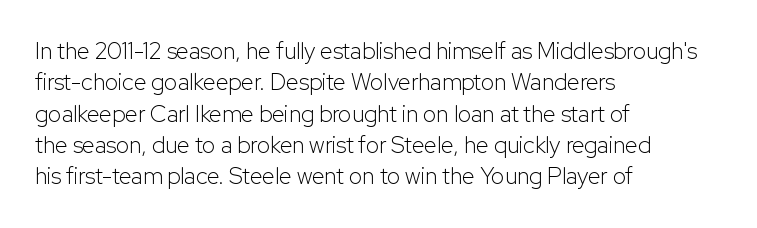
Q: Is the text bold? A: No.
Q: Is the text italic (slanted)? A: No, it is upright.
Q: Is the text underlined? A: No.
Q: How is the paragraph aligned? A: Left-aligned.
Q: Is the spacing between letters normal or unusually wide? A: Normal.
Q: Is the spacing between lines tight, normal or loose? A: Normal.
